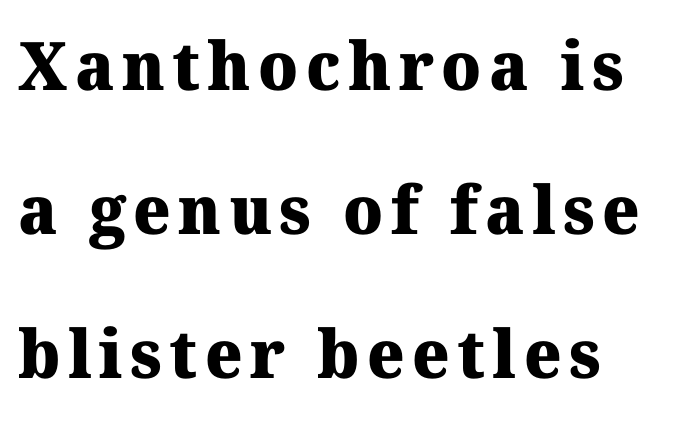
Q: Is the text bold? A: Yes.
Q: Is the typeface a serif or a sans-serif typeface? A: Serif.
Q: Is the text underlined? A: No.
Q: Is the spacing between lines tight, normal or loose? A: Loose.
Q: Width (condensed, normal, or wide)? A: Normal.
Q: Stroke contrast? A: Medium.
Q: x-height? A: Medium.
Q: Monospaced? A: No.
